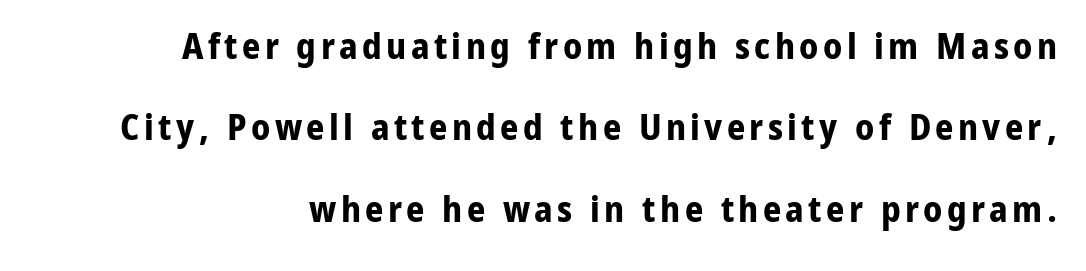
Plain, unruled lines of type. Vertical spacing — loose. What weight is shown? A full bold with thick strokes. Check where the strokes stop: nothing finishes them off — pure sans.
